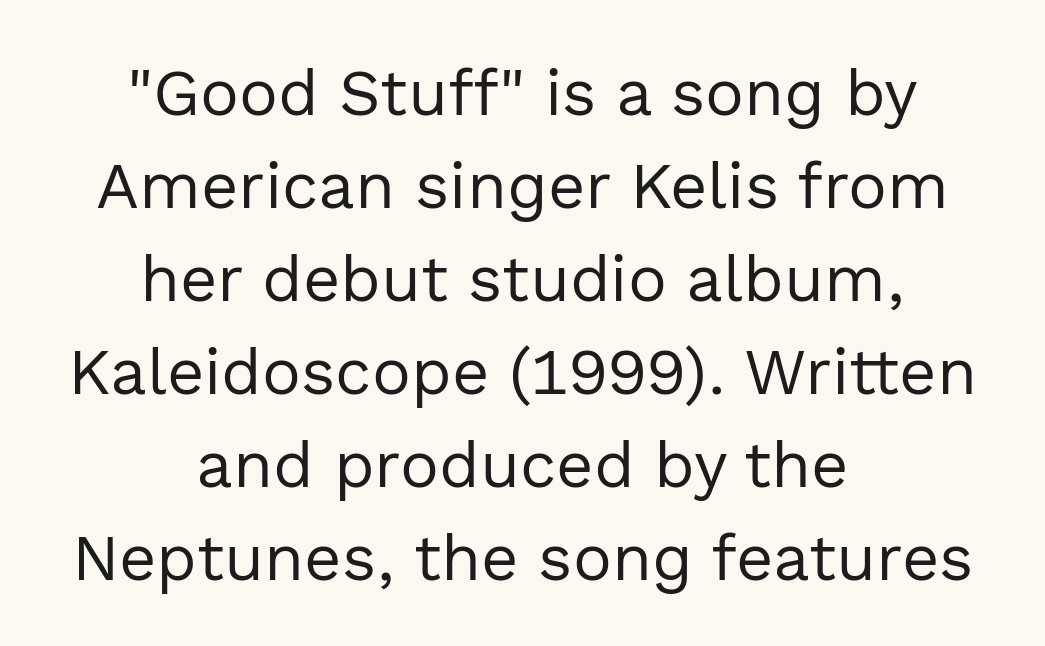
{"serif": "no", "italic": "no", "bold": "no", "weight": "regular", "width": "normal", "x_height": "medium", "monospaced": "no", "underline": "no", "align": "center", "line_spacing": "normal", "line_spacing_ratio": 1.43, "letter_spacing": "normal", "letter_spacing_em": 0.0, "glyph_px": 65}
